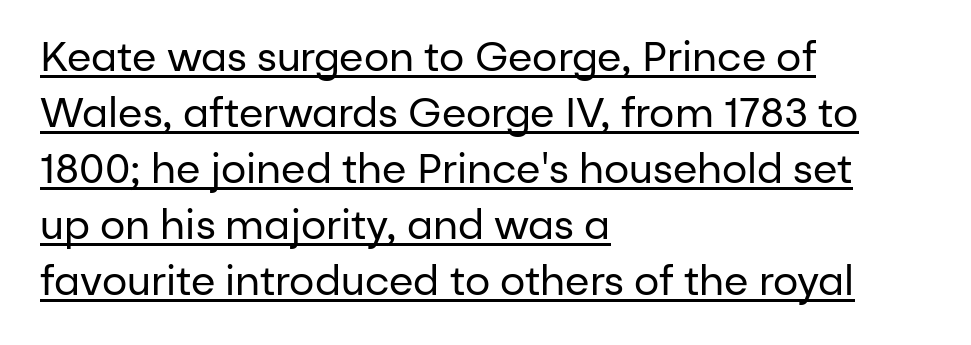
Q: Is the text bold? A: No.
Q: Is the text italic (slanted)? A: No, it is upright.
Q: Is the typeface a serif or a sans-serif typeface? A: Sans-serif.
Q: Is the text underlined? A: Yes.
Q: How is the paragraph aligned? A: Left-aligned.
Q: Is the spacing between letters normal or unusually wide? A: Normal.
Q: Is the spacing between lines tight, normal or loose? A: Normal.
Q: Width (condensed, normal, or wide)? A: Normal.
Q: Stroke contrast? A: Low.
Q: x-height? A: Medium.
Q: Monospaced? A: No.
